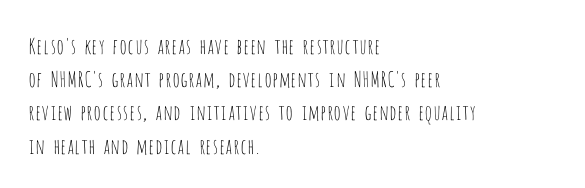
The face looks like a standard text weight, possibly lighter. Short and long lines alike share a common starting point at left. Vertically, the passage feels balanced, rows spaced as you'd expect. A bare baseline throughout the passage. Here the glyphs are tracked normally, forming tight word shapes.
